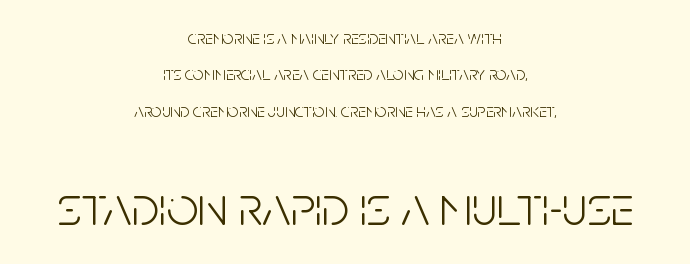
Each stroke keeps to a modest, everyday thickness or less. Is this a fixed-width face? No — the glyphs have proportional, varying widths. Short and long lines alike share a common midpoint. Unlike a traditional serif, this face leaves its strokes unadorned. Underline: absent. The letterforms sit shoulder to shoulder at normal distance.
